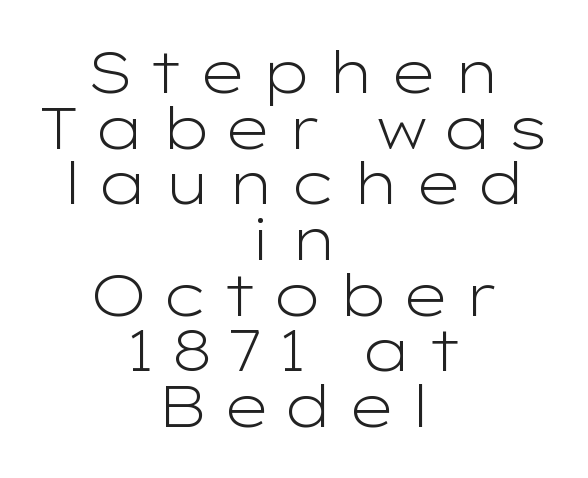
Q: Is the text bold? A: No.
Q: Is the text italic (slanted)? A: No, it is upright.
Q: Is the typeface a serif or a sans-serif typeface? A: Sans-serif.
Q: Is the text underlined? A: No.
Q: How is the paragraph aligned? A: Centered.
Q: Is the spacing between letters normal or unusually wide? A: Unusually wide.
Q: Is the spacing between lines tight, normal or loose? A: Tight.
Q: Width (condensed, normal, or wide)? A: Wide.
Q: Stroke contrast? A: Low.
Q: x-height? A: Medium.
Q: Monospaced? A: No.
